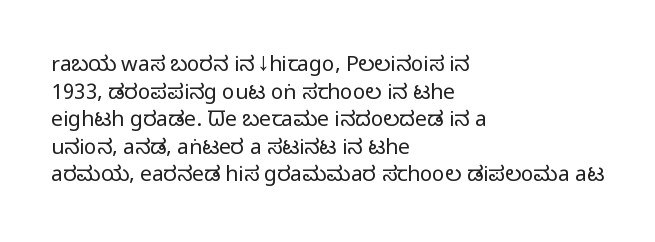
{"italic": "no", "bold": "no", "underline": "no", "align": "left", "line_spacing": "normal", "line_spacing_ratio": 1.31, "letter_spacing": "normal", "letter_spacing_em": 0.0, "glyph_px": 21}
